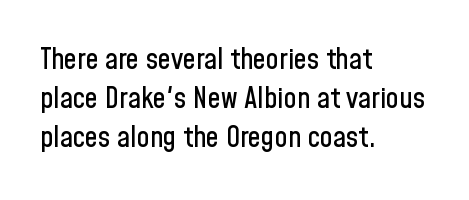
The image shows 29 px condensed sans-serif type, upright; set left-aligned, normal line spacing (1.35x), normal letter spacing, not underlined; low stroke contrast and a medium x-height.
